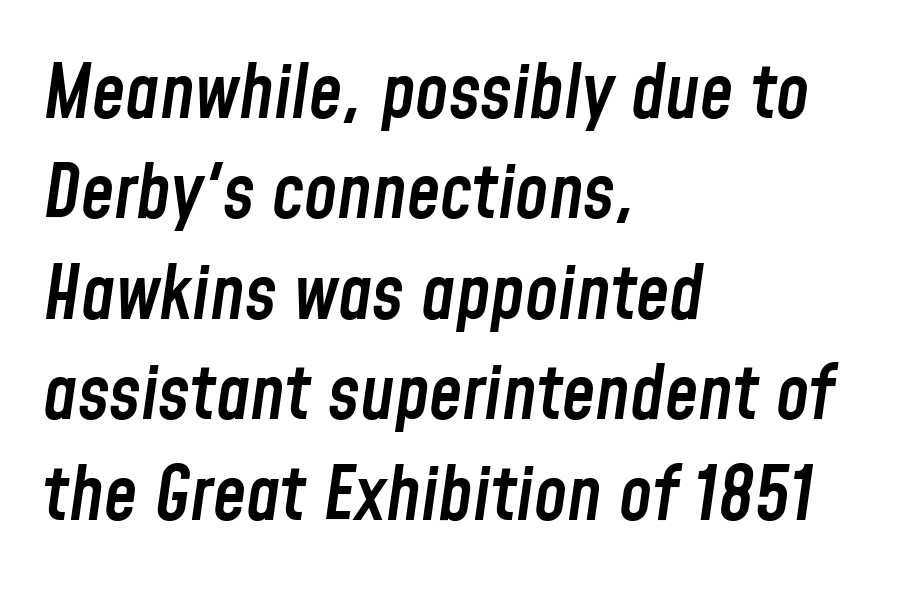
{"italic": "yes", "lean": "right", "slant_degrees": 8, "bold": "semi", "weight": "semibold", "width": "condensed", "stroke_contrast": "low", "x_height": "medium", "monospaced": "no", "underline": "no", "align": "left", "line_spacing": "normal", "line_spacing_ratio": 1.34, "letter_spacing": "normal", "letter_spacing_em": 0.0, "glyph_px": 75}
